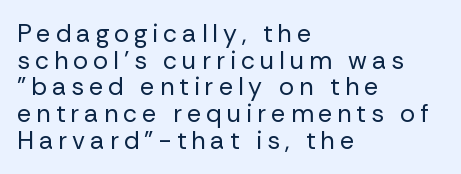
The image shows 25 px text type, upright; set left-aligned, tight line spacing (1.07x), unusually wide letter spacing (+0.2 em), not underlined.
